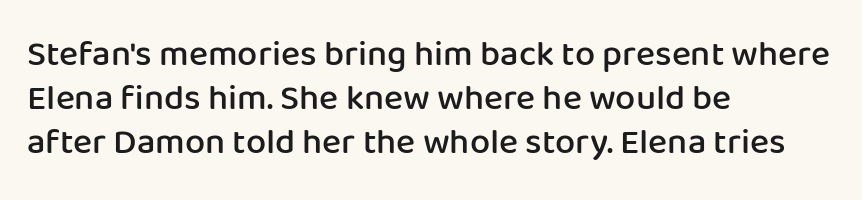
Q: Is the text bold? A: Semi-bold.
Q: Is the text italic (slanted)? A: No, it is upright.
Q: Is the typeface a serif or a sans-serif typeface? A: Sans-serif.
Q: Is the text underlined? A: No.
Q: How is the paragraph aligned? A: Left-aligned.
Q: Is the spacing between letters normal or unusually wide? A: Normal.
Q: Width (condensed, normal, or wide)? A: Normal.
Q: Stroke contrast? A: Low.
Q: x-height? A: Medium.
Q: Monospaced? A: No.
